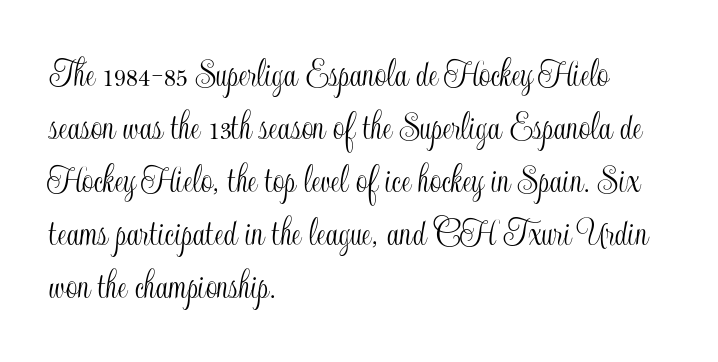
The image shows 41 px condensed type; set left-aligned, normal line spacing (1.29x), normal letter spacing, not underlined; a small x-height.
